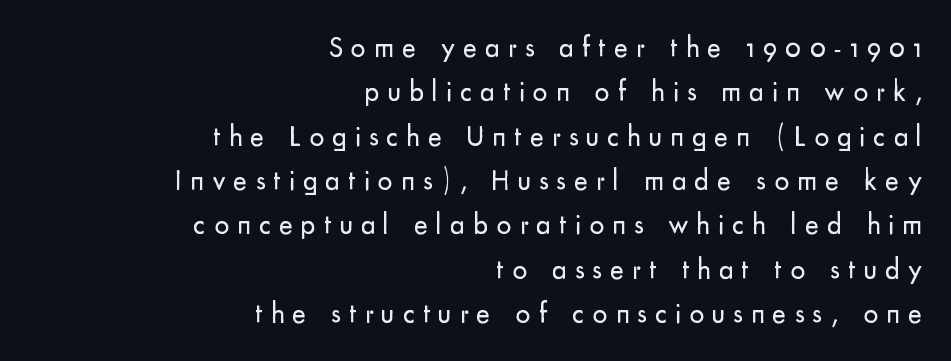
Q: Is the text bold? A: No.
Q: Is the text italic (slanted)? A: No, it is upright.
Q: Is the typeface a serif or a sans-serif typeface? A: Sans-serif.
Q: Is the text underlined? A: No.
Q: How is the paragraph aligned? A: Right-aligned.
Q: Is the spacing between letters normal or unusually wide? A: Unusually wide.
Q: Is the spacing between lines tight, normal or loose? A: Normal.
Q: Width (condensed, normal, or wide)? A: Normal.
Q: Stroke contrast? A: Low.
Q: x-height? A: Small.
Q: Monospaced? A: No.
